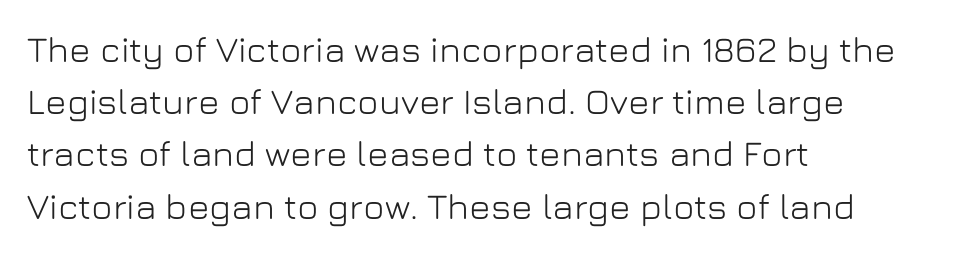
{"serif": "no", "italic": "no", "width": "normal", "stroke_contrast": "low", "x_height": "medium", "monospaced": "no", "underline": "no", "align": "left", "line_spacing": "normal", "line_spacing_ratio": 1.45, "letter_spacing": "normal", "letter_spacing_em": 0.0, "glyph_px": 36}
